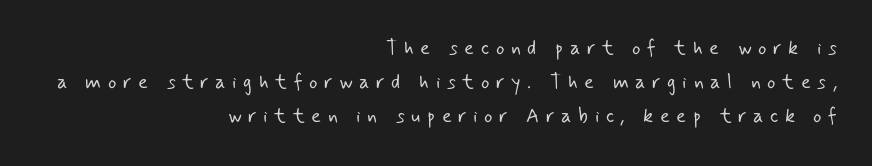
The image shows 20 px text type; set right-aligned, line spacing 1.71x, unusually wide letter spacing (+0.33 em), not underlined.
